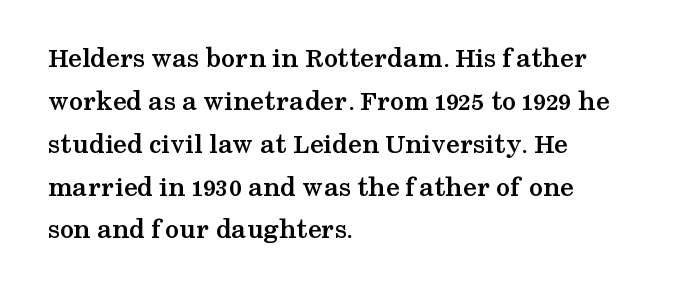
{"serif": "yes", "italic": "no", "bold": "yes", "weight": "semibold", "width": "wide", "stroke_contrast": "medium", "x_height": "medium", "monospaced": "no", "underline": "no", "align": "left", "line_spacing": "normal", "line_spacing_ratio": 1.53, "letter_spacing": "normal", "letter_spacing_em": 0.0, "glyph_px": 28}
